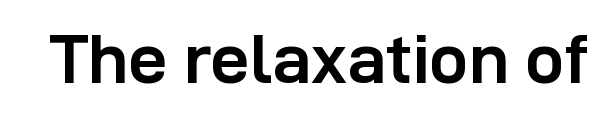
Emphasis by weight is at full strength: bold. Tall strokes in this sample are plumb rather than angled. The passage shown is not underscored anywhere. What stands out about the letter spacing? Nothing — it is the standard amount. You could not count columns in this text — the font is proportionally spaced.
